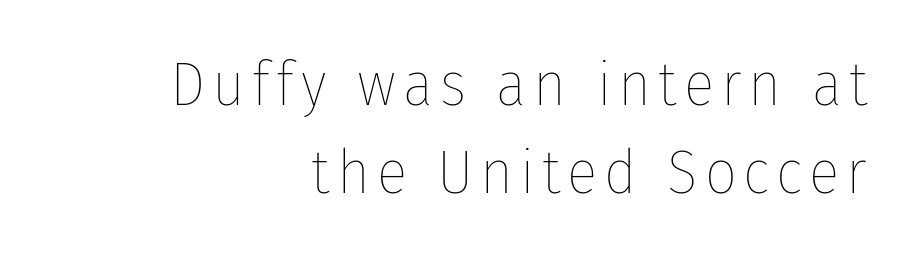
The image shows 63 px thin, condensed type, upright; set right-aligned, normal line spacing (1.4x), not underlined; low stroke contrast and a medium x-height.
